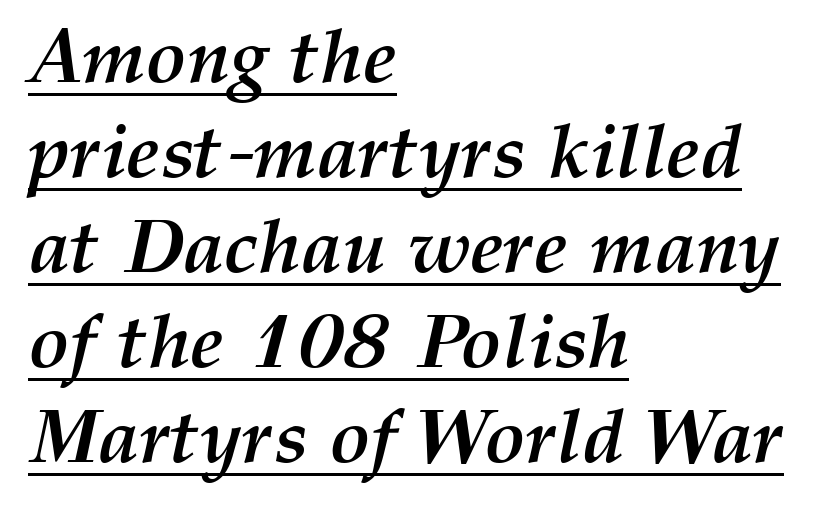
The image shows 76 px semibold type, italic (leaning right); set left-aligned, normal line spacing (1.25x), normal letter spacing, underlined; medium stroke contrast and a medium x-height.
